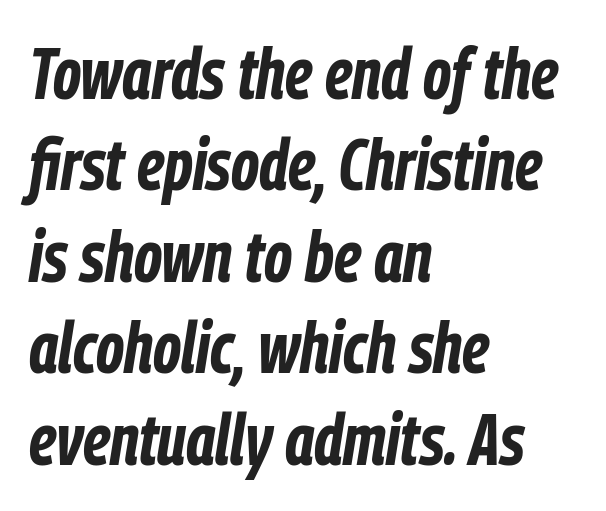
Does the weight exceed regular? Yes, all the way to bold. Proportional: the letters do not fall into vertical columns. Decoration check: the copy has no underline. Does extra space separate the letters? No, they use regular spacing. The font's italic variant was chosen for this text.
